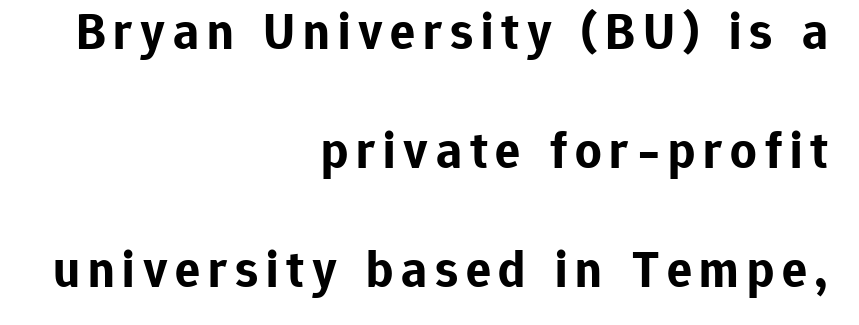
A typesetter would call this leading open, well beyond the default. Notice how thick the strokes are: this is what a full bold looks like. These lines stack with their right ends in a neat column. Character widths vary here, with narrow letters taking less room than wide ones.
